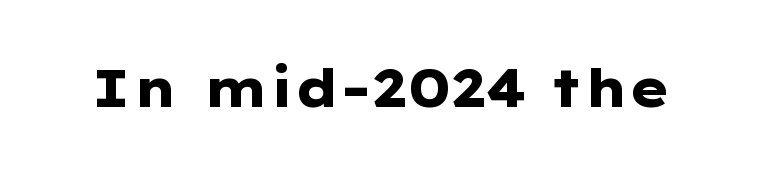
Q: Is the text bold? A: Yes.
Q: Is the text italic (slanted)? A: No, it is upright.
Q: Is the typeface a serif or a sans-serif typeface? A: Sans-serif.
Q: Is the text underlined? A: No.
Q: Is the spacing between letters normal or unusually wide? A: Normal.
Q: Width (condensed, normal, or wide)? A: Wide.
Q: Stroke contrast? A: Low.
Q: x-height? A: Medium.
Q: Monospaced? A: No.
